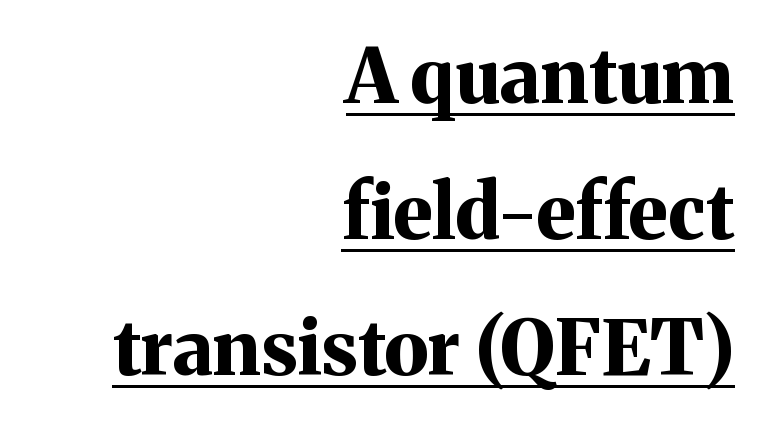
Honestly, the underline is the first thing you notice here. This is serif lettering, the kind often seen in printed books. The horizontal fit of the characters is conventional and even. Looks like regular typesetting: each glyph gets only the width it needs.
